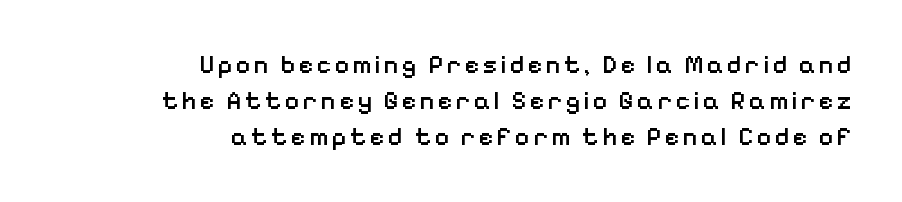
Q: Is the text bold? A: Semi-bold.
Q: Is the text italic (slanted)? A: No, it is upright.
Q: Is the text underlined? A: No.
Q: How is the paragraph aligned? A: Right-aligned.
Q: Is the spacing between lines tight, normal or loose? A: Normal.
